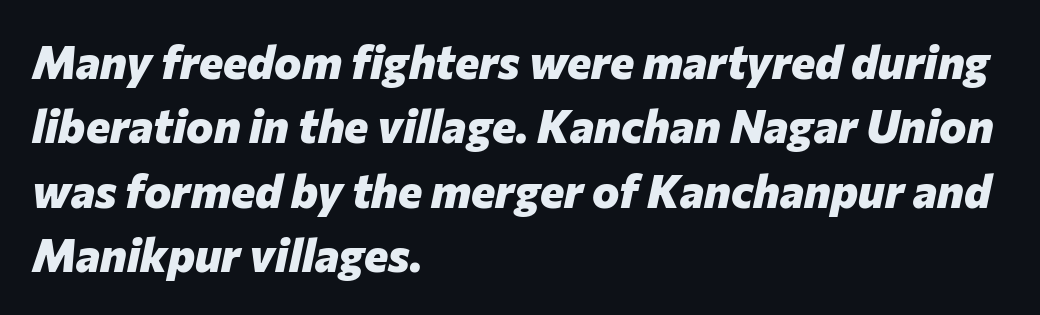
{"italic": "yes", "lean": "right", "slant_degrees": 12, "bold": "yes", "weight": "heavy", "width": "normal", "stroke_contrast": "low", "x_height": "medium", "monospaced": "no", "underline": "no", "align": "left", "line_spacing": "normal", "line_spacing_ratio": 1.4, "letter_spacing": "normal", "letter_spacing_em": 0.0, "glyph_px": 46}
